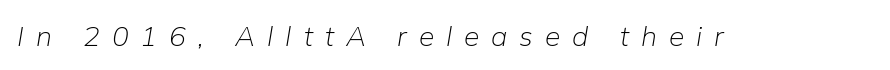
The image shows 28 px light type, italic (leaning right); set unusually wide letter spacing (+0.43 em), not underlined; low stroke contrast and a medium x-height.
